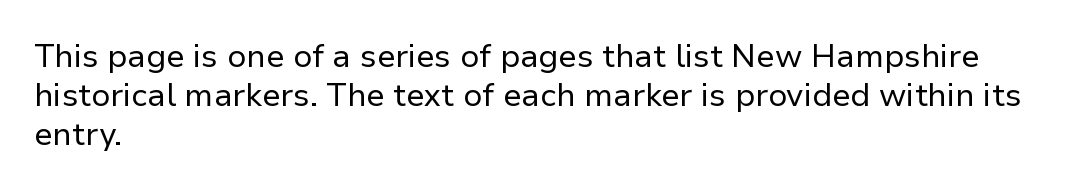
The image shows 32 px regular-weight sans-serif type, upright; set left-aligned, line spacing 1.22x, normal letter spacing, not underlined; low stroke contrast and a medium x-height.
